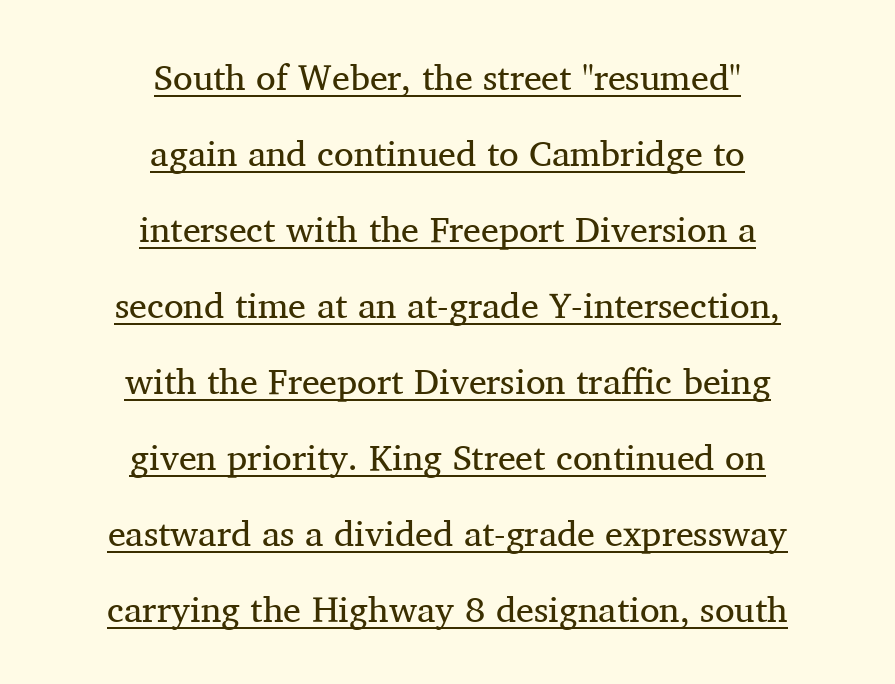
Q: Is the text bold? A: No.
Q: Is the text italic (slanted)? A: No, it is upright.
Q: Is the typeface a serif or a sans-serif typeface? A: Serif.
Q: Is the text underlined? A: Yes.
Q: How is the paragraph aligned? A: Centered.
Q: Is the spacing between letters normal or unusually wide? A: Normal.
Q: Is the spacing between lines tight, normal or loose? A: Loose.
Q: Width (condensed, normal, or wide)? A: Normal.
Q: Stroke contrast? A: Medium.
Q: x-height? A: Medium.
Q: Monospaced? A: No.
